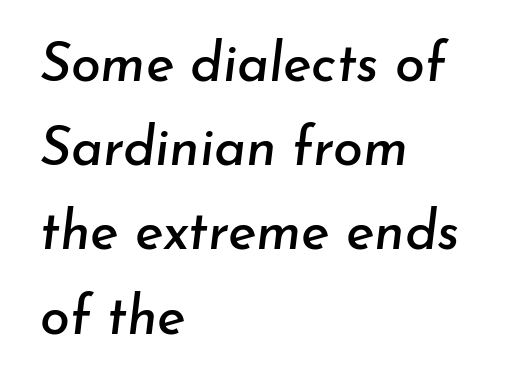
{"italic": "yes", "lean": "right", "slant_degrees": 7, "width": "normal", "stroke_contrast": "low", "x_height": "small", "monospaced": "no", "underline": "no", "align": "left", "line_spacing": "normal", "line_spacing_ratio": 1.56, "letter_spacing": "normal", "letter_spacing_em": 0.0, "glyph_px": 54}
